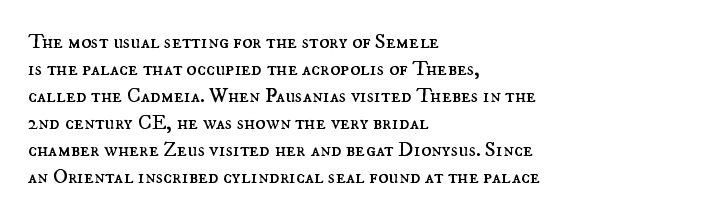
The image shows 21 px text type, upright; set left-aligned, normal line spacing (1.29x), normal letter spacing, not underlined.
